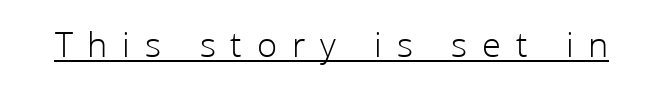
The line texture is sparse and dotted thanks to wide tracking. These characters rest on top of a visible drawn line. Each stroke keeps to a modest, everyday thickness or less. This is roman type, the default non-slanted kind. Do the characters align in a grid? No, the font is proportional. This rendering employs a face without finishing strokes, i.e., a sans-serif.
